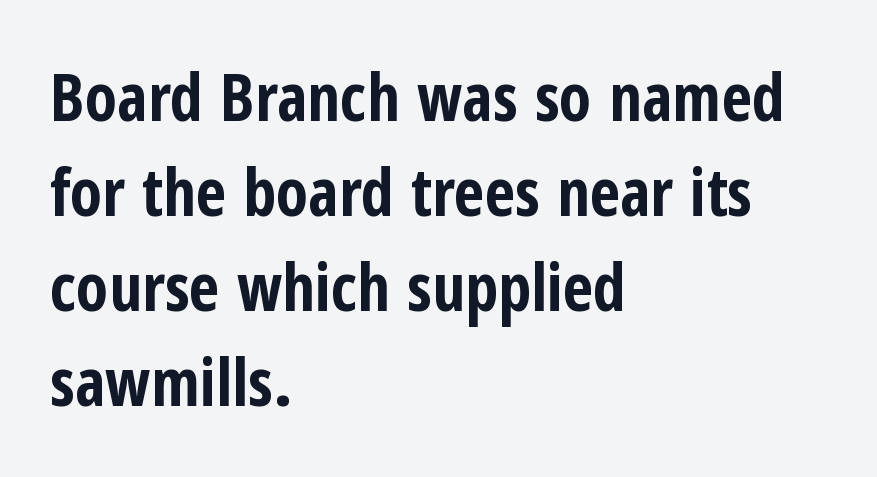
Q: Is the text bold? A: Yes.
Q: Is the text italic (slanted)? A: No, it is upright.
Q: Is the typeface a serif or a sans-serif typeface? A: Sans-serif.
Q: Is the text underlined? A: No.
Q: How is the paragraph aligned? A: Left-aligned.
Q: Is the spacing between letters normal or unusually wide? A: Normal.
Q: Is the spacing between lines tight, normal or loose? A: Normal.
Q: Width (condensed, normal, or wide)? A: Condensed.
Q: Stroke contrast? A: Low.
Q: x-height? A: Medium.
Q: Monospaced? A: No.
